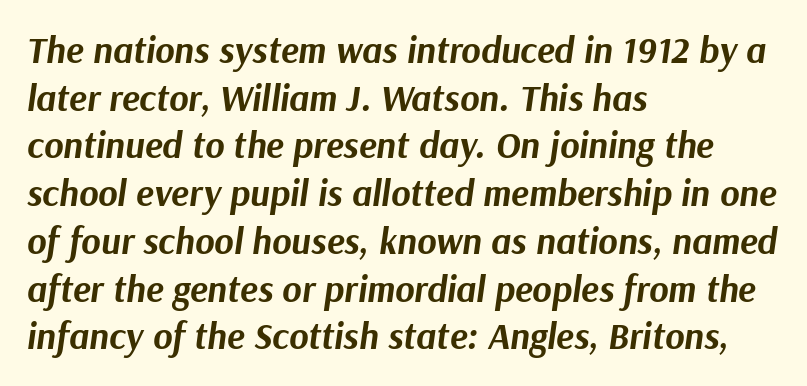
Q: Is the text bold? A: Yes.
Q: Is the text italic (slanted)? A: Yes, it leans right by about 9 degrees.
Q: Is the text underlined? A: No.
Q: How is the paragraph aligned? A: Left-aligned.
Q: Is the spacing between letters normal or unusually wide? A: Normal.
Q: Is the spacing between lines tight, normal or loose? A: Normal.
Q: Width (condensed, normal, or wide)? A: Normal.
Q: Stroke contrast? A: Medium.
Q: x-height? A: Medium.
Q: Monospaced? A: No.
